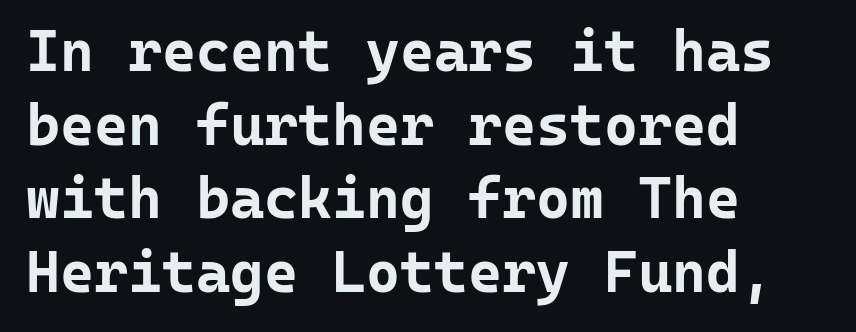
{"serif": "no", "italic": "no", "bold": "yes", "weight": "bold", "width": "normal", "stroke_contrast": "low", "x_height": "medium", "monospaced": "yes", "underline": "no", "align": "left", "line_spacing": "normal", "line_spacing_ratio": 1.27, "letter_spacing": "normal", "letter_spacing_em": 0.0, "glyph_px": 58}
